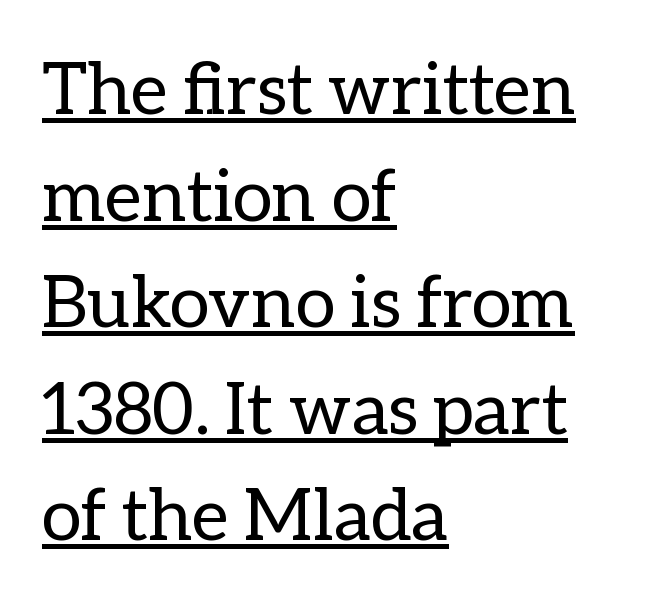
Notice how descenders clear the ascenders below comfortably — that's standard leading. Each letter keeps its own natural width here, so spacing adapts to shape. The font's upright variant was chosen for this text. Letters have the restrained weight of plain body copy at most. Line starts are locked; line ends wander.
